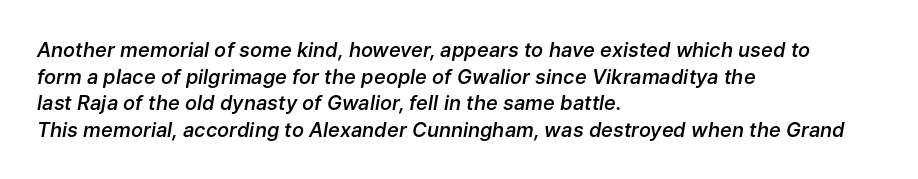
Q: Is the text bold? A: Semi-bold.
Q: Is the text italic (slanted)? A: Yes, it leans right by about 9 degrees.
Q: Is the text underlined? A: No.
Q: How is the paragraph aligned? A: Left-aligned.
Q: Is the spacing between letters normal or unusually wide? A: Normal.
Q: Is the spacing between lines tight, normal or loose? A: Normal.
